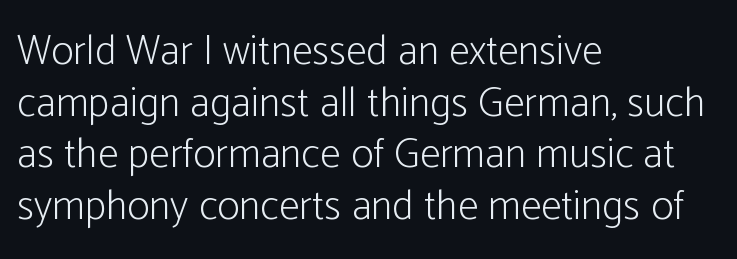
{"serif": "no", "italic": "no", "bold": "no", "weight": "light", "width": "condensed", "stroke_contrast": "low", "x_height": "medium", "monospaced": "no", "underline": "no", "align": "left", "line_spacing_ratio": 1.23, "letter_spacing": "normal", "letter_spacing_em": 0.0, "glyph_px": 42}
